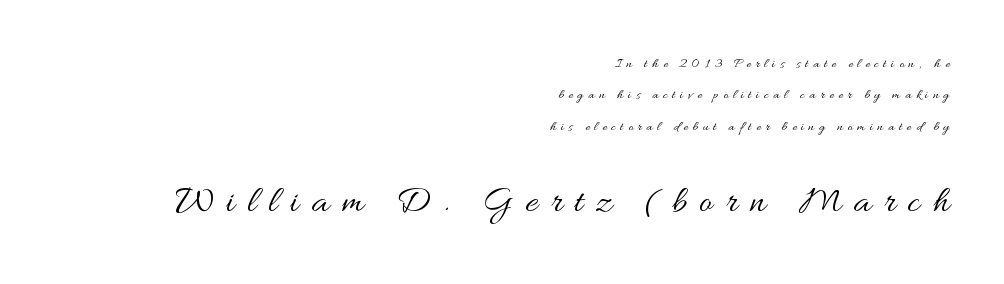
The image shows 38 px regular-weight, wide type; set right-aligned, loose line spacing (2.24x), unusually wide letter spacing (+0.33 em), not underlined; the second (bottom) block is 2.71x larger; medium stroke contrast and a small x-height.
